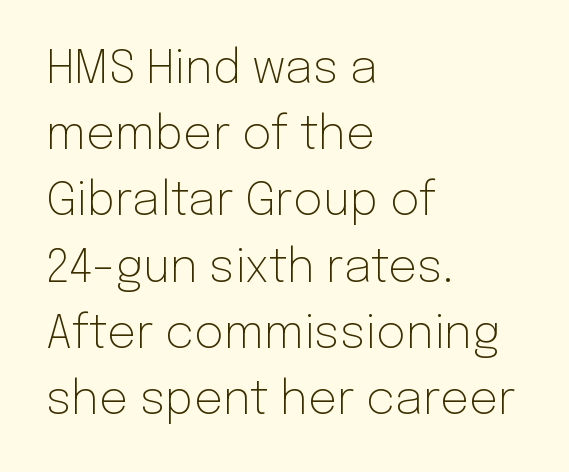
Q: Is the text bold? A: No.
Q: Is the text italic (slanted)? A: No, it is upright.
Q: Is the typeface a serif or a sans-serif typeface? A: Sans-serif.
Q: Is the text underlined? A: No.
Q: How is the paragraph aligned? A: Left-aligned.
Q: Is the spacing between letters normal or unusually wide? A: Normal.
Q: Is the spacing between lines tight, normal or loose? A: Normal.
Q: Width (condensed, normal, or wide)? A: Normal.
Q: Stroke contrast? A: Low.
Q: x-height? A: Medium.
Q: Monospaced? A: No.
